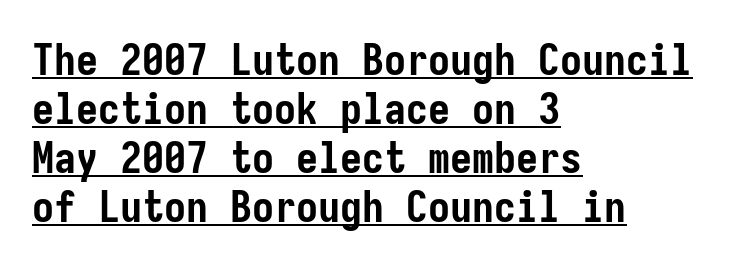
Has an underline been added? It has. Glyph-to-glyph distance matches everyday printed text. The passage shown is emphatically bold. These lines were composed using upright roman letters.
